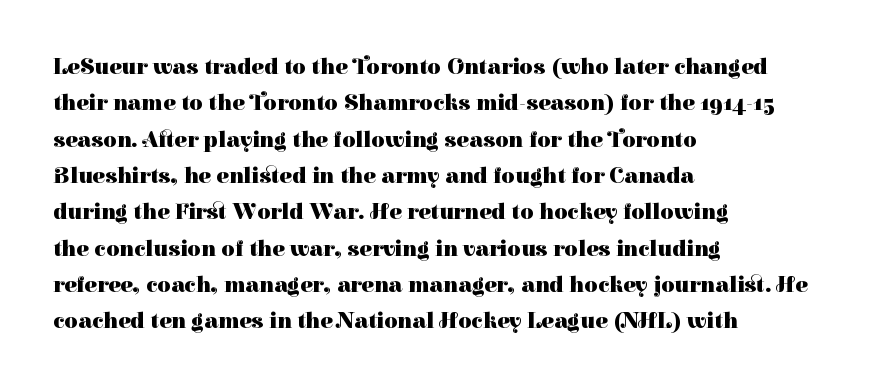
The image shows 23 px bold type, upright; set left-aligned, normal line spacing (1.58x), normal letter spacing, not underlined.
